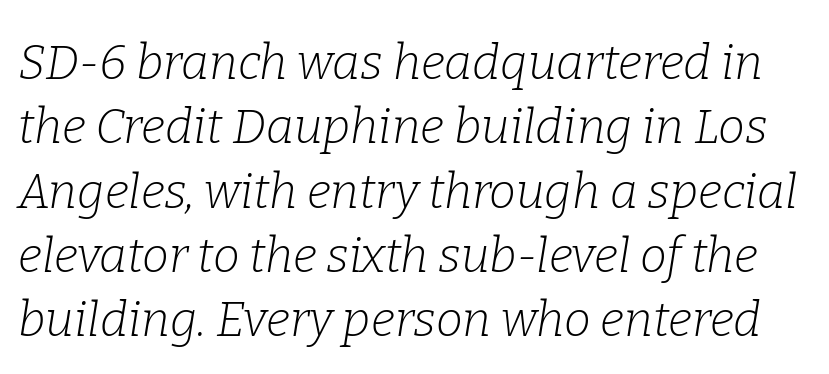
Typographically, this falls in the serif category. Think of a printed novel: that variable character pitch is what you see here. The face used here is rendered with its standard letterfit. Normally led — the rows are evenly, conventionally spaced. The string is rendered with underlining switched off. It's the slanting kind of type.
